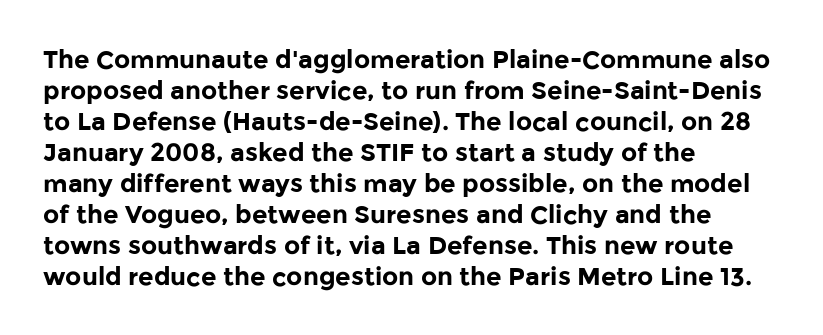
You'd pick this weight for a headline — it's a proper bold. Upright lettering throughout. Nothing unusual about the tracking: characters are spaced as the font intends. Check the space under the baseline: it is left empty.
